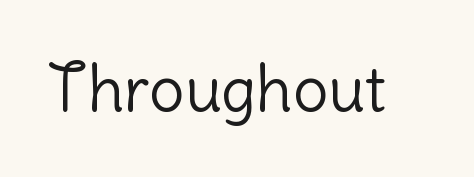
A typesetter would call this zero additional tracking. Note the varied advance widths — an 'i' is clearly narrower than an 'm'. This sample uses a sans-serif face. Is the stroke heavy? The answer is a plain regular-or-lighter. Check under the words: just untouched page.
